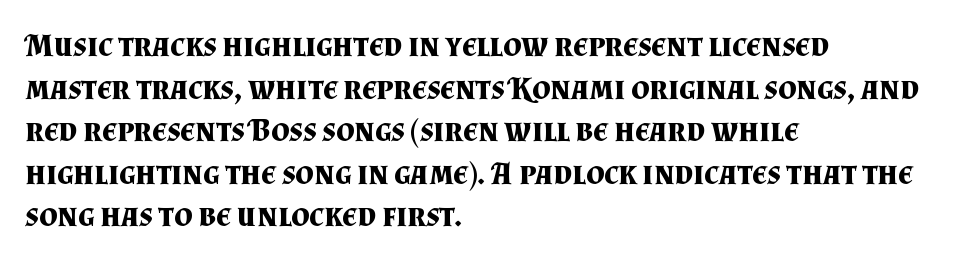
Q: Is the text bold? A: Yes.
Q: Is the text italic (slanted)? A: No, it is upright.
Q: Is the typeface a serif or a sans-serif typeface? A: Serif.
Q: Is the text underlined? A: No.
Q: How is the paragraph aligned? A: Left-aligned.
Q: Is the spacing between letters normal or unusually wide? A: Normal.
Q: Is the spacing between lines tight, normal or loose? A: Normal.
Q: Width (condensed, normal, or wide)? A: Normal.
Q: Stroke contrast? A: Medium.
Q: x-height? A: Small.
Q: Monospaced? A: No.
